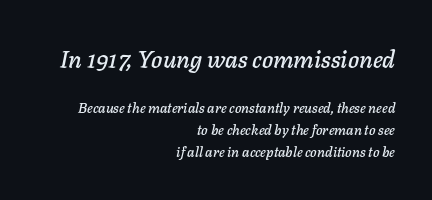
The image shows 24 px text type, italic (leaning right); set right-aligned, normal line spacing (1.6x), normal letter spacing, not underlined; the first (top) block is 1.71x larger.
